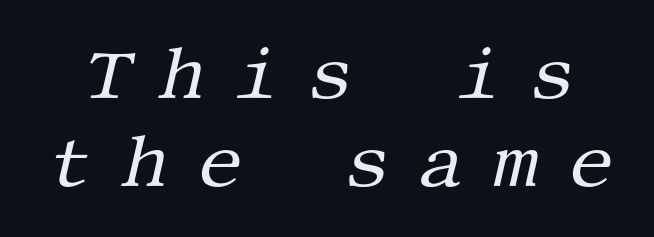
The image shows 72 px regular-weight serif type, italic (leaning right); set line spacing 1.22x, unusually wide letter spacing (+0.39 em), not underlined; medium stroke contrast and a large x-height.
